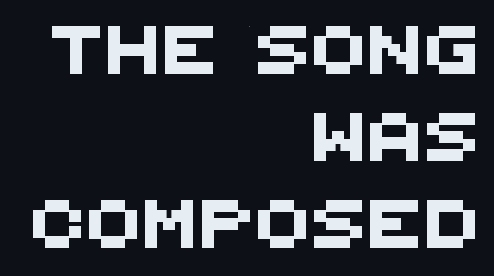
The image shows 48 px sans-serif type; set right-aligned, line spacing 1.81x, not underlined; medium stroke contrast and a large x-height.
